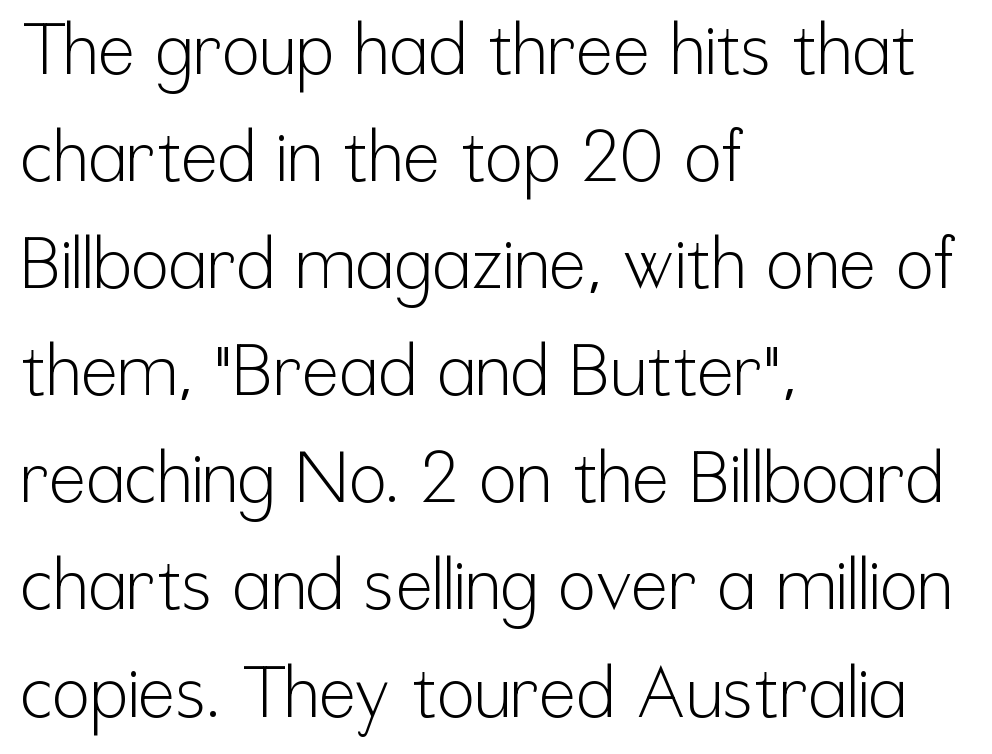
The image shows 70 px light, condensed sans-serif type, upright; set left-aligned, normal line spacing (1.53x), normal letter spacing, not underlined; low stroke contrast and a medium x-height.
